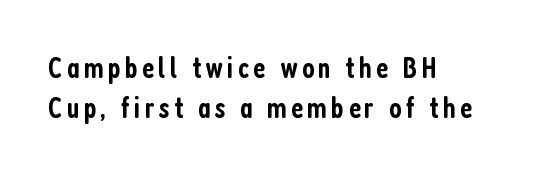
Q: Is the text bold? A: Semi-bold.
Q: Is the text italic (slanted)? A: No, it is upright.
Q: Is the typeface a serif or a sans-serif typeface? A: Sans-serif.
Q: Is the text underlined? A: No.
Q: How is the paragraph aligned? A: Left-aligned.
Q: Is the spacing between lines tight, normal or loose? A: Normal.
Q: Width (condensed, normal, or wide)? A: Condensed.
Q: Stroke contrast? A: Low.
Q: x-height? A: Medium.
Q: Monospaced? A: No.
